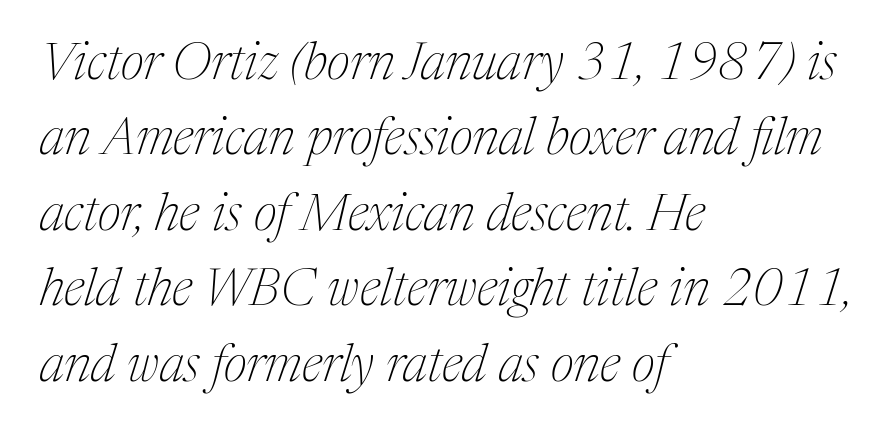
The image shows 52 px thin serif type, italic (leaning right); set left-aligned, normal line spacing (1.45x), normal letter spacing, not underlined; medium stroke contrast and a medium x-height.
